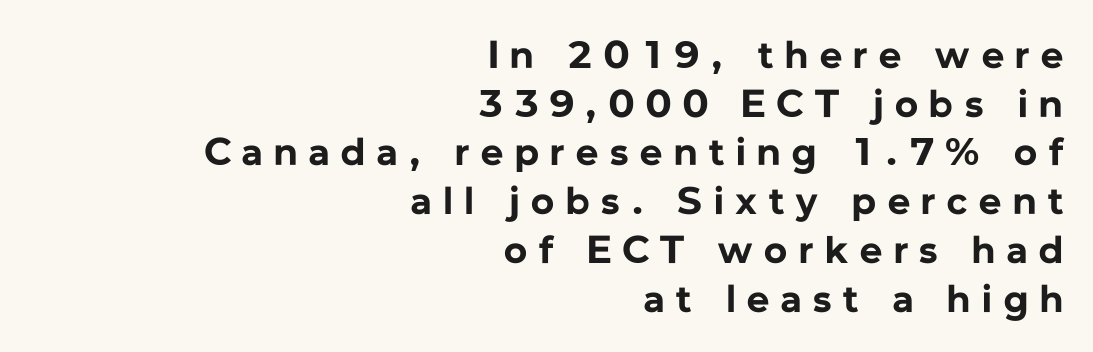
Q: Is the text bold? A: Yes.
Q: Is the text italic (slanted)? A: No, it is upright.
Q: Is the typeface a serif or a sans-serif typeface? A: Sans-serif.
Q: Is the text underlined? A: No.
Q: How is the paragraph aligned? A: Right-aligned.
Q: Is the spacing between letters normal or unusually wide? A: Unusually wide.
Q: Is the spacing between lines tight, normal or loose? A: Normal.
Q: Width (condensed, normal, or wide)? A: Normal.
Q: Stroke contrast? A: Low.
Q: x-height? A: Medium.
Q: Monospaced? A: No.
